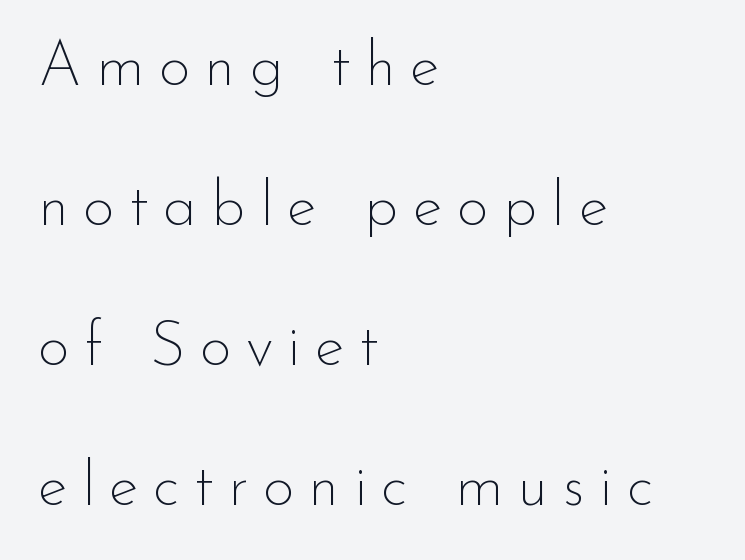
{"serif": "no", "italic": "no", "bold": "no", "weight": "thin", "width": "normal", "stroke_contrast": "low", "x_height": "small", "monospaced": "no", "underline": "no", "align": "left", "line_spacing": "loose", "line_spacing_ratio": 2.26, "letter_spacing": "wide", "letter_spacing_em": 0.23, "glyph_px": 62}
